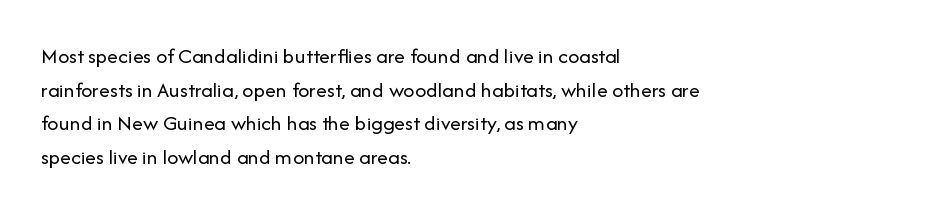
The image shows 22 px text type, upright; set left-aligned, normal line spacing (1.53x), normal letter spacing, not underlined.
